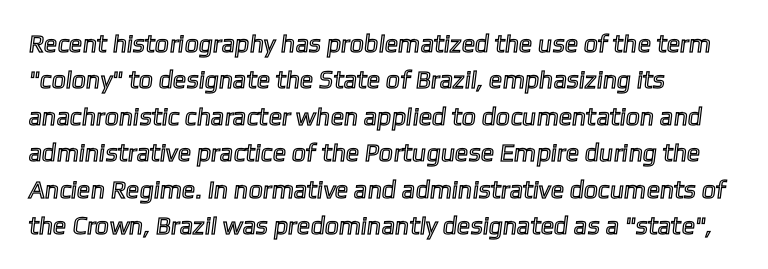
{"underline": "no", "align": "left", "line_spacing": "normal", "line_spacing_ratio": 1.46, "letter_spacing": "normal", "letter_spacing_em": 0.0, "glyph_px": 25}
